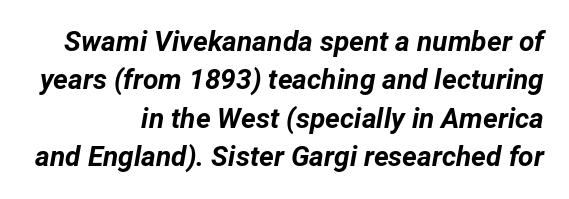
Q: Is the text bold? A: Yes.
Q: Is the text italic (slanted)? A: Yes, it leans right by about 12 degrees.
Q: Is the text underlined? A: No.
Q: How is the paragraph aligned? A: Right-aligned.
Q: Is the spacing between letters normal or unusually wide? A: Normal.
Q: Is the spacing between lines tight, normal or loose? A: Normal.
Q: Width (condensed, normal, or wide)? A: Normal.
Q: Stroke contrast? A: Low.
Q: x-height? A: Medium.
Q: Monospaced? A: No.
